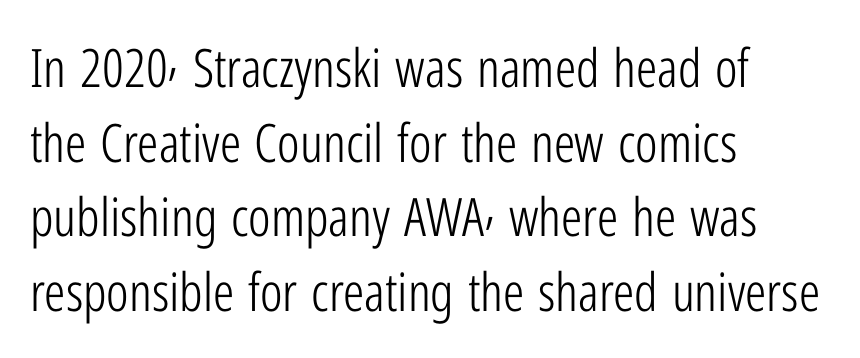
The image shows 53 px light, condensed sans-serif type, upright; set left-aligned, normal line spacing (1.41x), normal letter spacing, not underlined; low stroke contrast and a medium x-height.
